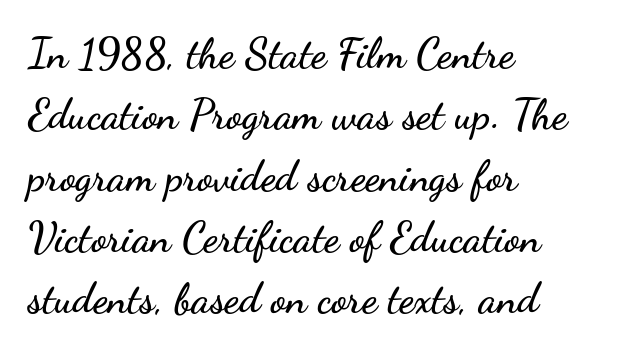
The image shows 42 px wide sans-serif type; set left-aligned, normal line spacing (1.46x), normal letter spacing, not underlined; low stroke contrast and a small x-height.
